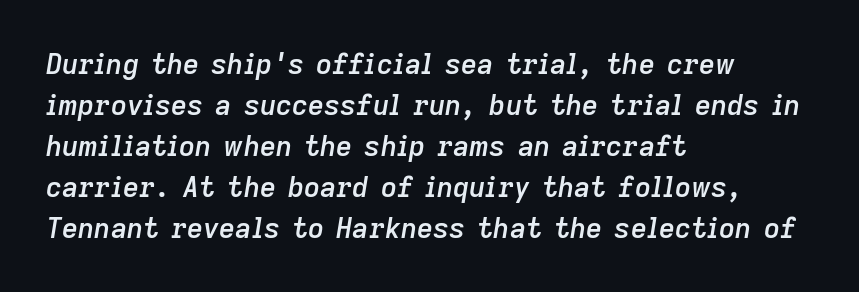
The image shows 28 px semibold type, italic (leaning right); set left-aligned, normal line spacing (1.46x), normal letter spacing, not underlined; low stroke contrast and a medium x-height.
